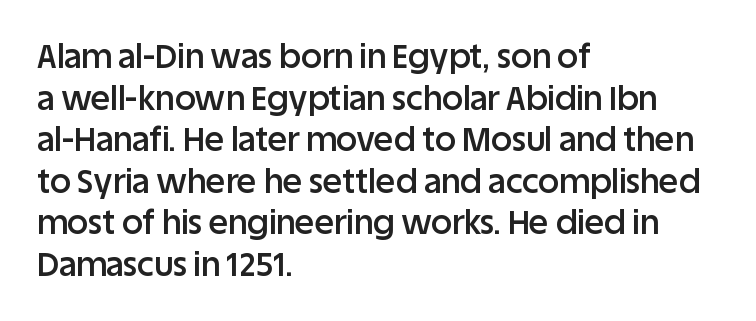
{"serif": "no", "italic": "no", "bold": "semi", "weight": "semibold", "width": "normal", "stroke_contrast": "low", "x_height": "large", "monospaced": "no", "underline": "no", "align": "left", "line_spacing": "normal", "line_spacing_ratio": 1.26, "letter_spacing": "normal", "letter_spacing_em": 0.0, "glyph_px": 33}
